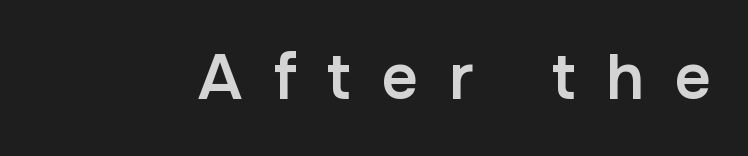
Q: Is the text bold? A: Semi-bold.
Q: Is the text italic (slanted)? A: No, it is upright.
Q: Is the typeface a serif or a sans-serif typeface? A: Sans-serif.
Q: Is the text underlined? A: No.
Q: Is the spacing between letters normal or unusually wide? A: Unusually wide.
Q: Width (condensed, normal, or wide)? A: Normal.
Q: Stroke contrast? A: Low.
Q: x-height? A: Medium.
Q: Monospaced? A: No.
